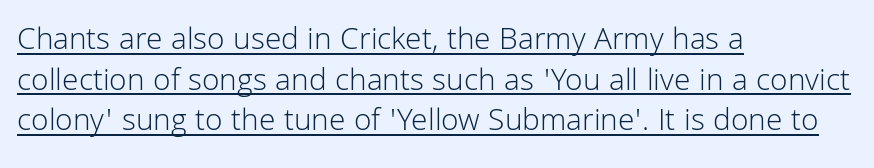
{"serif": "no", "italic": "no", "bold": "no", "weight": "light", "width": "normal", "stroke_contrast": "low", "x_height": "medium", "monospaced": "no", "underline": "yes", "align": "left", "line_spacing": "normal", "line_spacing_ratio": 1.27, "letter_spacing": "normal", "letter_spacing_em": 0.0, "glyph_px": 32}
